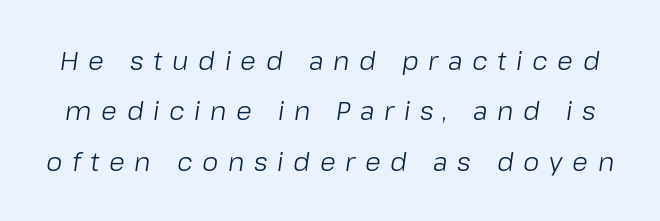
{"italic": "yes", "lean": "right", "slant_degrees": 8, "bold": "no", "underline": "no", "line_spacing": "loose", "line_spacing_ratio": 1.94, "letter_spacing": "wide", "letter_spacing_em": 0.37, "glyph_px": 26}
